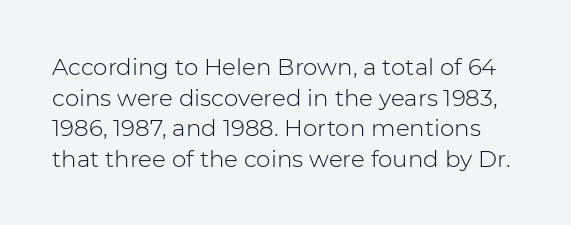
{"italic": "no", "bold": "no", "underline": "no", "line_spacing": "normal", "line_spacing_ratio": 1.33, "letter_spacing": "normal", "letter_spacing_em": 0.0, "glyph_px": 23}
